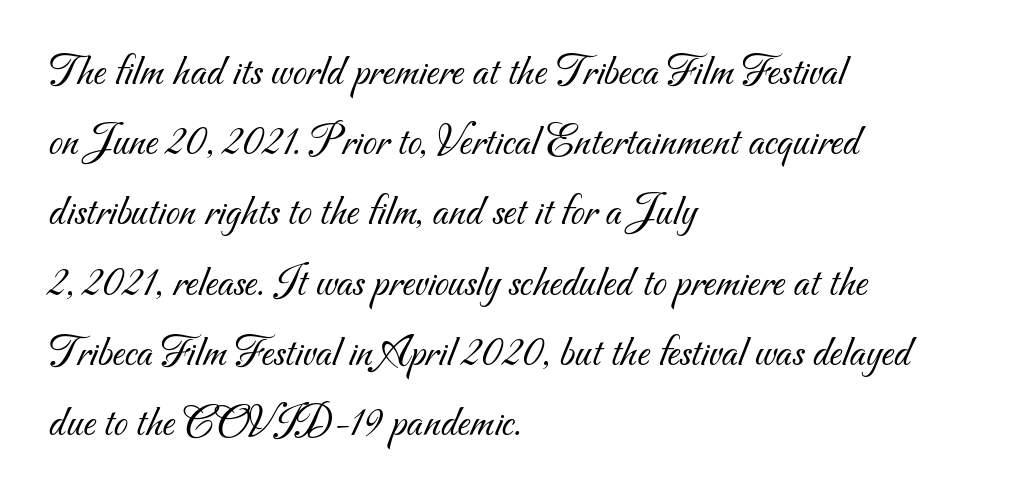
Q: Is the text bold? A: No.
Q: Is the typeface a serif or a sans-serif typeface? A: Sans-serif.
Q: Is the text underlined? A: No.
Q: How is the paragraph aligned? A: Left-aligned.
Q: Is the spacing between letters normal or unusually wide? A: Normal.
Q: Is the spacing between lines tight, normal or loose? A: Normal.
Q: Width (condensed, normal, or wide)? A: Normal.
Q: Stroke contrast? A: Medium.
Q: x-height? A: Small.
Q: Monospaced? A: No.
